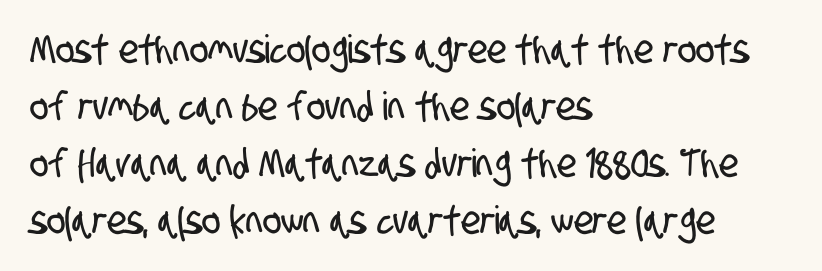
{"serif": "no", "width": "condensed", "stroke_contrast": "low", "x_height": "large", "monospaced": "no", "underline": "no", "align": "left", "line_spacing": "normal", "line_spacing_ratio": 1.46, "letter_spacing": "normal", "letter_spacing_em": 0.0, "glyph_px": 39}
